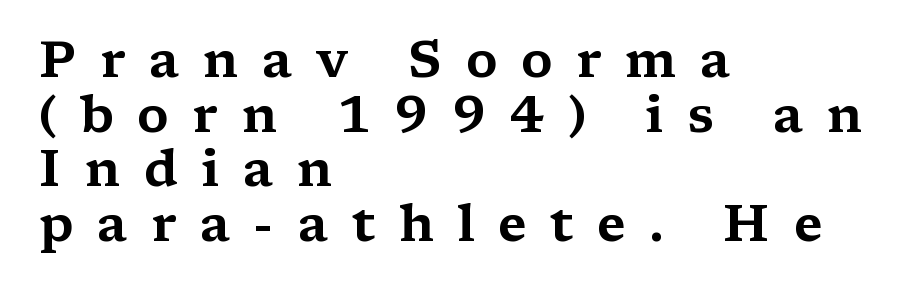
Q: Is the text italic (slanted)? A: No, it is upright.
Q: Is the typeface a serif or a sans-serif typeface? A: Serif.
Q: Is the text underlined? A: No.
Q: How is the paragraph aligned? A: Left-aligned.
Q: Is the spacing between letters normal or unusually wide? A: Unusually wide.
Q: Is the spacing between lines tight, normal or loose? A: Tight.
Q: Width (condensed, normal, or wide)? A: Wide.
Q: Stroke contrast? A: Medium.
Q: x-height? A: Medium.
Q: Monospaced? A: No.
